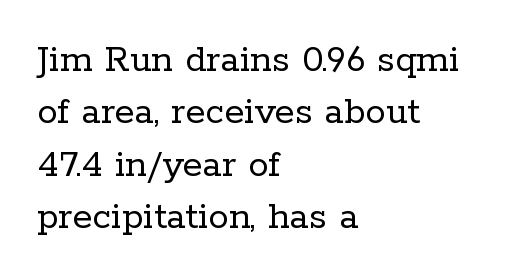
These lines were composed using upright roman letters. Words appear dense and cohesive because spacing is normal. The strip under each line holds only bare page. The letterforms sit at book weight or below. The ragged edge is on the right, which tells us the setting is flush left. The vertical gap from one line to the next is medium.
